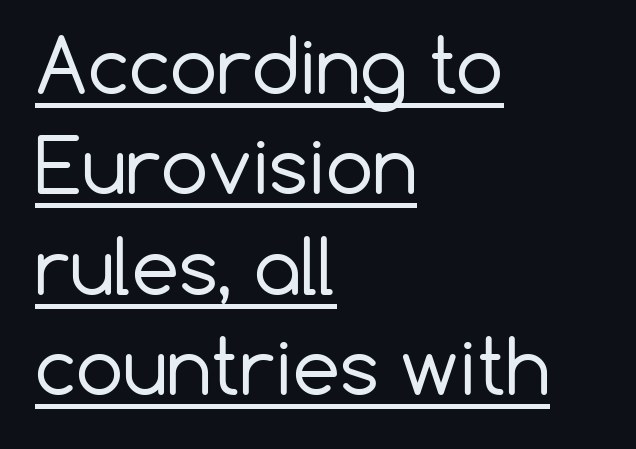
{"serif": "no", "italic": "no", "bold": "no", "weight": "regular", "width": "normal", "stroke_contrast": "low", "x_height": "medium", "monospaced": "no", "underline": "yes", "align": "left", "line_spacing": "normal", "line_spacing_ratio": 1.34, "letter_spacing": "normal", "letter_spacing_em": 0.0, "glyph_px": 75}
